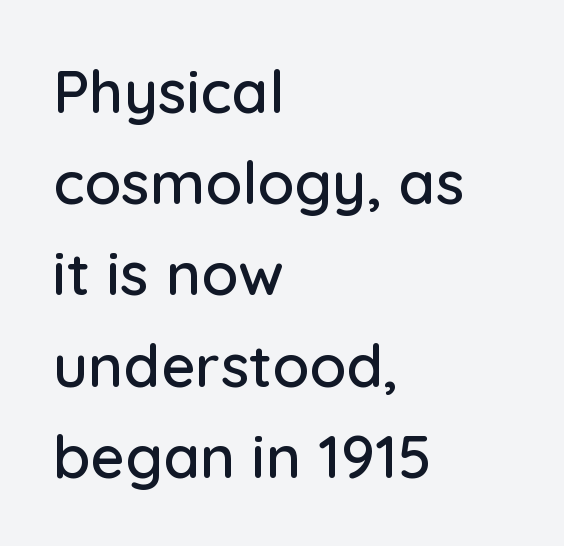
Q: Is the text italic (slanted)? A: No, it is upright.
Q: Is the typeface a serif or a sans-serif typeface? A: Sans-serif.
Q: Is the text underlined? A: No.
Q: How is the paragraph aligned? A: Left-aligned.
Q: Is the spacing between letters normal or unusually wide? A: Normal.
Q: Is the spacing between lines tight, normal or loose? A: Normal.
Q: Width (condensed, normal, or wide)? A: Normal.
Q: Stroke contrast? A: Low.
Q: x-height? A: Medium.
Q: Monospaced? A: No.
